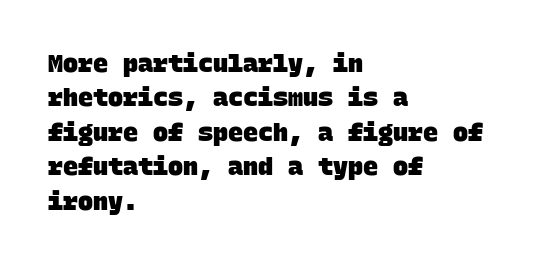
Q: Is the text bold? A: Yes.
Q: Is the text underlined? A: No.
Q: How is the paragraph aligned? A: Left-aligned.
Q: Is the spacing between letters normal or unusually wide? A: Normal.
Q: Is the spacing between lines tight, normal or loose? A: Normal.
